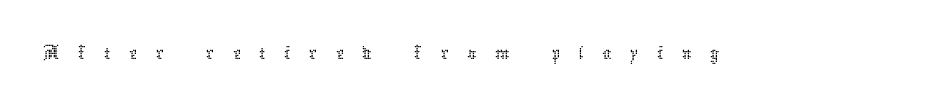
{"italic": "no", "bold": "no", "weight": "thin", "width": "normal", "stroke_contrast": "low", "x_height": "medium", "monospaced": "no", "underline": "no", "letter_spacing": "wide", "letter_spacing_em": 0.4, "glyph_px": 46}
